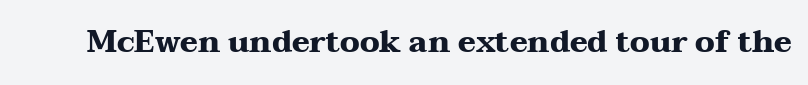
The image shows 30 px heavy, wide serif type, upright; set normal letter spacing, not underlined; medium stroke contrast and a medium x-height.
